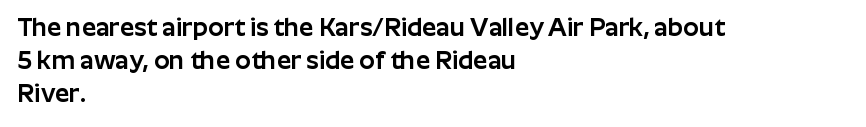
Q: Is the text italic (slanted)? A: No, it is upright.
Q: Is the text underlined? A: No.
Q: How is the paragraph aligned? A: Left-aligned.
Q: Is the spacing between letters normal or unusually wide? A: Normal.
Q: Is the spacing between lines tight, normal or loose? A: Normal.
